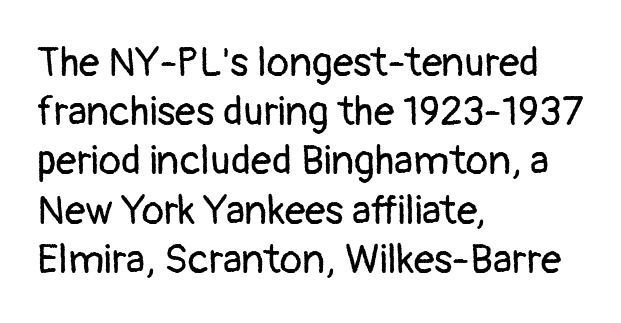
Weight: regular or lighter. These lines are set flush left with a ragged right edge. Check under the words: just untouched page. Upright lettering throughout. Character widths vary here, with narrow letters taking less room than wide ones. Does extra space separate the letters? No, they use regular spacing.
